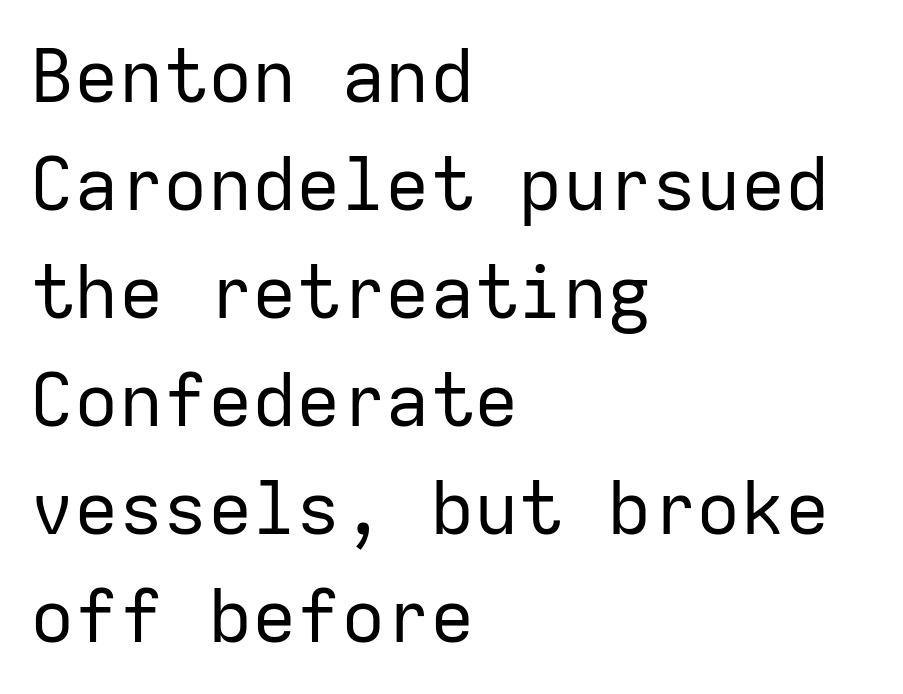
Q: Is the text bold? A: No.
Q: Is the text italic (slanted)? A: No, it is upright.
Q: Is the typeface a serif or a sans-serif typeface? A: Sans-serif.
Q: Is the text underlined? A: No.
Q: How is the paragraph aligned? A: Left-aligned.
Q: Is the spacing between letters normal or unusually wide? A: Normal.
Q: Is the spacing between lines tight, normal or loose? A: Normal.
Q: Width (condensed, normal, or wide)? A: Normal.
Q: Stroke contrast? A: Low.
Q: x-height? A: Medium.
Q: Monospaced? A: Yes.
